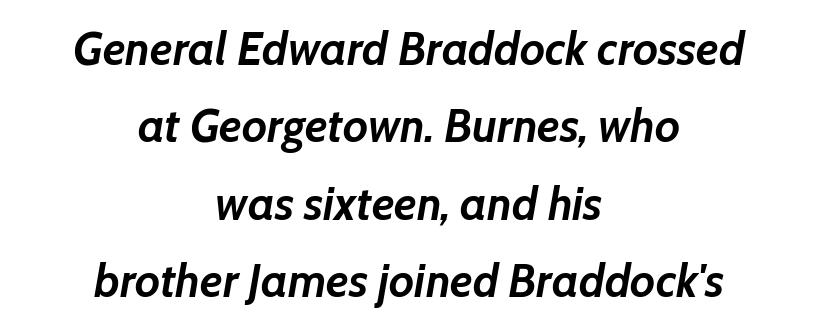
{"italic": "yes", "lean": "right", "slant_degrees": 7, "bold": "yes", "weight": "semibold", "width": "normal", "stroke_contrast": "low", "x_height": "medium", "monospaced": "no", "underline": "no", "align": "center", "line_spacing": "normal", "line_spacing_ratio": 1.68, "letter_spacing": "normal", "letter_spacing_em": 0.0, "glyph_px": 46}
